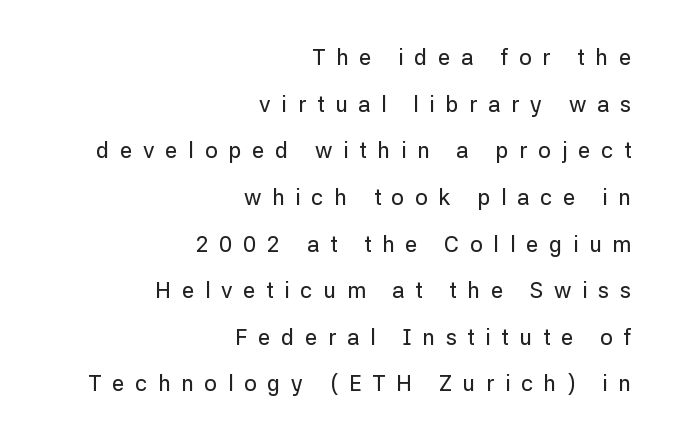
Q: Is the text italic (slanted)? A: No, it is upright.
Q: Is the text underlined? A: No.
Q: How is the paragraph aligned? A: Right-aligned.
Q: Is the spacing between letters normal or unusually wide? A: Unusually wide.
Q: Is the spacing between lines tight, normal or loose? A: Loose.
